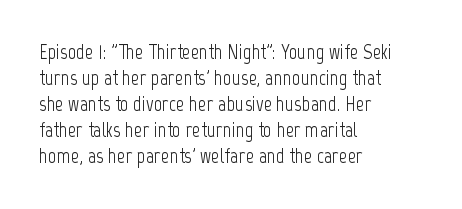
Q: Is the text bold? A: No.
Q: Is the text italic (slanted)? A: No, it is upright.
Q: Is the text underlined? A: No.
Q: How is the paragraph aligned? A: Left-aligned.
Q: Is the spacing between letters normal or unusually wide? A: Normal.
